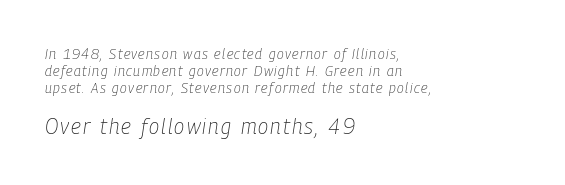
Q: Is the text bold? A: No.
Q: Is the text italic (slanted)? A: Yes, it leans right by about 9 degrees.
Q: Is the text underlined? A: No.
Q: How is the paragraph aligned? A: Left-aligned.
Q: Which block of text is set in a larger size, the first (top) or the second (bottom)? A: The second (bottom) one.
